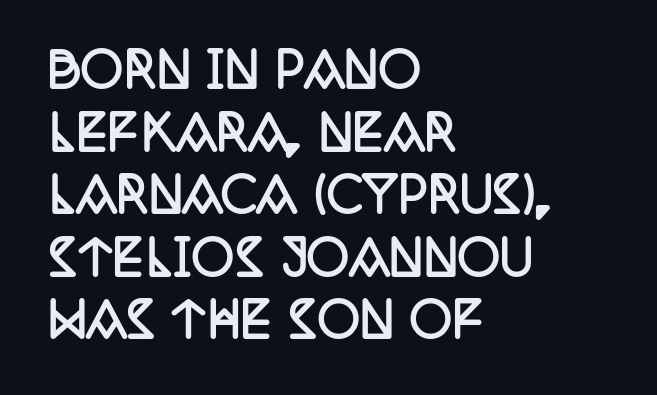
The image shows 47 px semibold, condensed serif type, upright; set left-aligned, normal line spacing (1.33x), normal letter spacing, not underlined; low stroke contrast and a large x-height.
